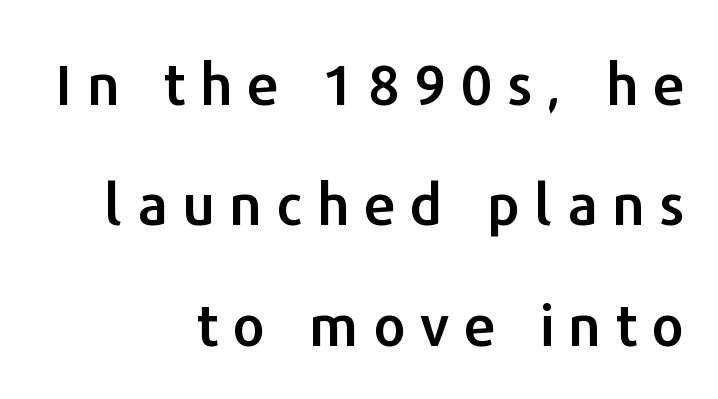
The passage shown is typeset with a sans-serif family. Leading is clearly above the norm, producing a sparse column. Notice how the passage keeps a crisp vertical edge on the right only. Short note: letters widely spaced. Tall strokes in this sample are plumb rather than angled. This sample has the flowing, uneven cadence of proportional lettering.
